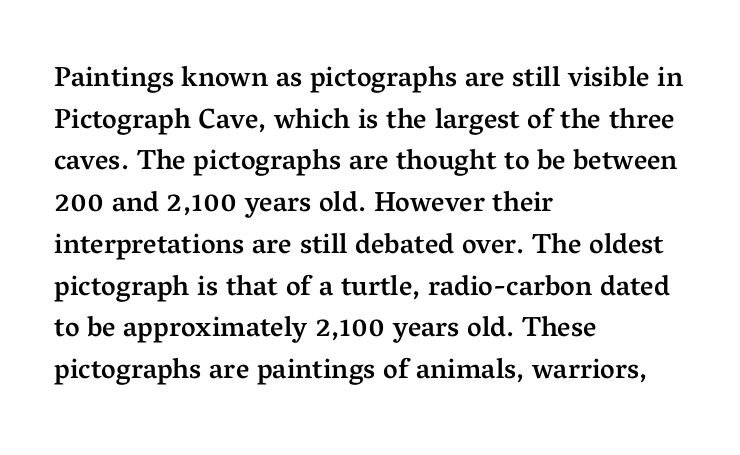
{"serif": "yes", "italic": "no", "bold": "semi", "weight": "semibold", "width": "normal", "stroke_contrast": "medium", "x_height": "medium", "monospaced": "no", "underline": "no", "align": "left", "line_spacing": "normal", "line_spacing_ratio": 1.49, "letter_spacing": "normal", "letter_spacing_em": 0.0, "glyph_px": 28}
